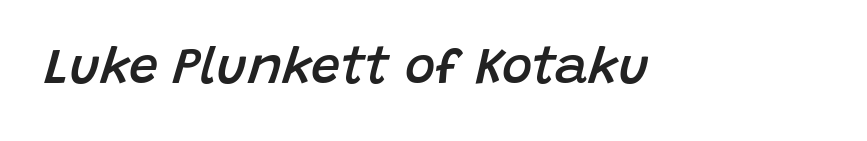
The image shows 52 px semibold type, italic (leaning right); set normal letter spacing, not underlined; low stroke contrast and a large x-height.
